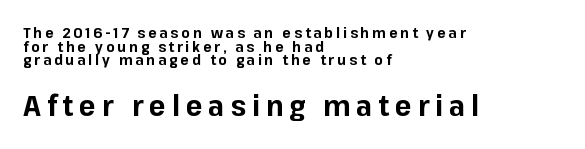
Q: Is the text bold? A: Yes.
Q: Is the text italic (slanted)? A: No, it is upright.
Q: Is the typeface a serif or a sans-serif typeface? A: Sans-serif.
Q: Is the text underlined? A: No.
Q: How is the paragraph aligned? A: Left-aligned.
Q: Is the spacing between letters normal or unusually wide? A: Unusually wide.
Q: Is the spacing between lines tight, normal or loose? A: Tight.
Q: Which block of text is set in a larger size, the first (top) or the second (bottom)? A: The second (bottom) one.
Q: Width (condensed, normal, or wide)? A: Normal.
Q: Stroke contrast? A: Low.
Q: x-height? A: Medium.
Q: Monospaced? A: No.
